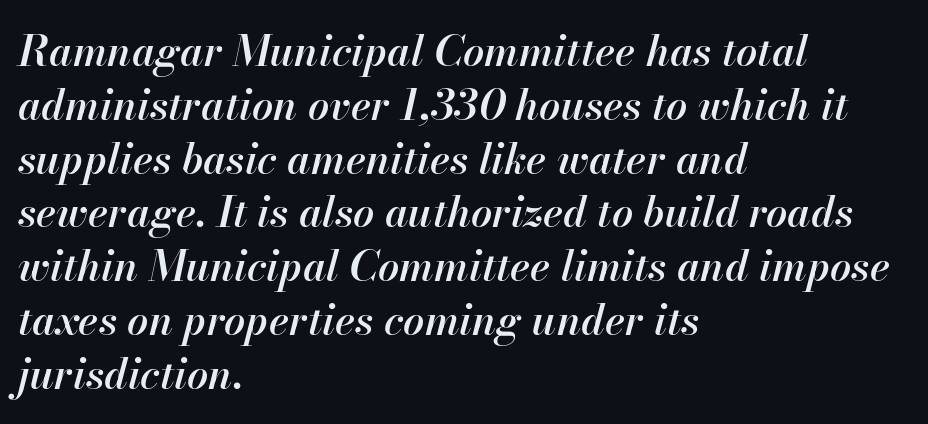
Q: Is the text bold? A: Semi-bold.
Q: Is the text italic (slanted)? A: Yes, it leans right by about 13 degrees.
Q: Is the text underlined? A: No.
Q: How is the paragraph aligned? A: Left-aligned.
Q: Is the spacing between letters normal or unusually wide? A: Normal.
Q: Is the spacing between lines tight, normal or loose? A: Normal.
Q: Width (condensed, normal, or wide)? A: Normal.
Q: Stroke contrast? A: High.
Q: x-height? A: Small.
Q: Monospaced? A: No.
